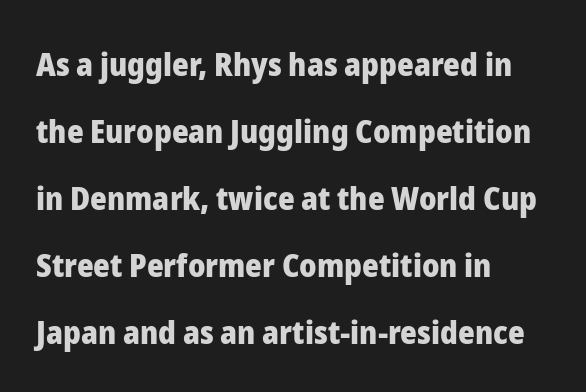
The ragged edge is on the right, which tells us the setting is flush left. These lines were composed using upright roman letters. Serifs: no, the terminals of the letterforms are clean. Note the varied advance widths — an 'i' is clearly narrower than an 'm'. There is no visible air inserted between adjacent glyphs. Underline: absent.
